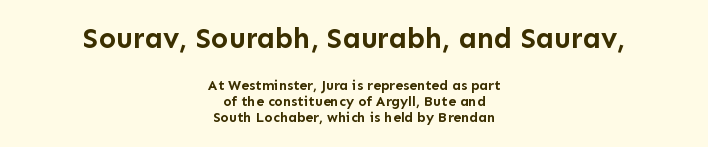
The image shows 29 px semibold sans-serif type, upright; set centered, tight line spacing (1.14x), normal letter spacing, not underlined; the first (top) block is 2.07x larger; low stroke contrast and a medium x-height.
